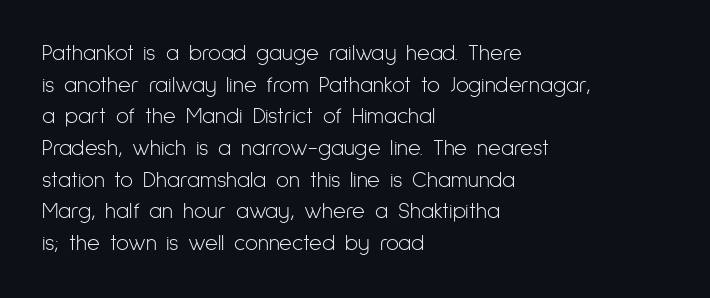
{"italic": "no", "bold": "no", "underline": "no", "align": "left", "line_spacing": "normal", "line_spacing_ratio": 1.44, "letter_spacing": "normal", "letter_spacing_em": 0.0, "glyph_px": 22}
